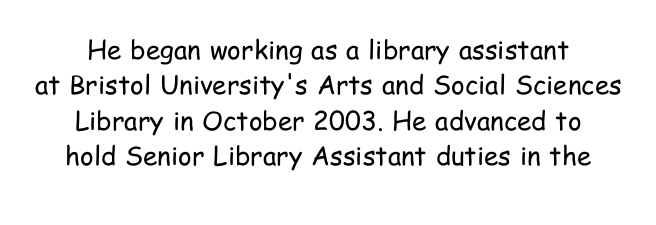
Q: Is the text bold? A: No.
Q: Is the text italic (slanted)? A: No, it is upright.
Q: Is the text underlined? A: No.
Q: Is the spacing between letters normal or unusually wide? A: Normal.
Q: Is the spacing between lines tight, normal or loose? A: Normal.
